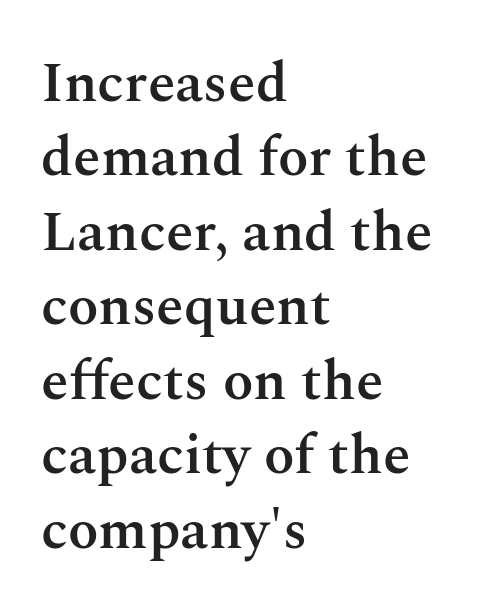
{"serif": "yes", "italic": "no", "bold": "semi", "weight": "semibold", "width": "normal", "stroke_contrast": "medium", "x_height": "medium", "monospaced": "no", "underline": "no", "align": "left", "line_spacing": "normal", "line_spacing_ratio": 1.33, "letter_spacing": "normal", "letter_spacing_em": 0.0, "glyph_px": 56}
